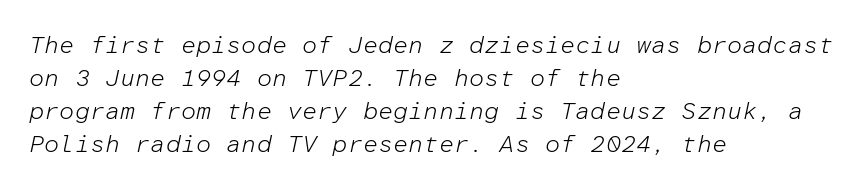
{"italic": "yes", "lean": "right", "slant_degrees": 12, "bold": "no", "underline": "no", "align": "left", "line_spacing": "normal", "line_spacing_ratio": 1.37, "letter_spacing": "normal", "letter_spacing_em": 0.0, "glyph_px": 24}
